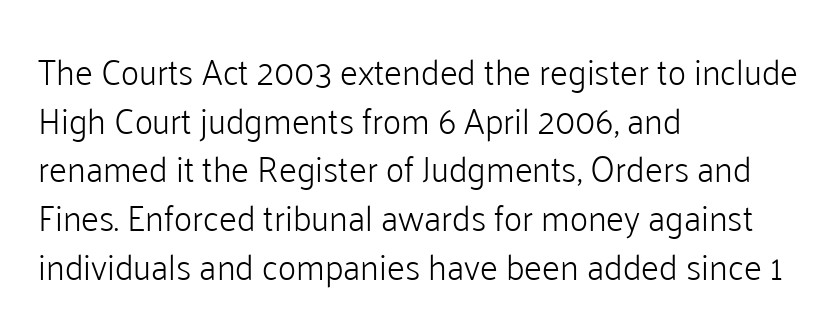
The image shows 35 px light sans-serif type, upright; set left-aligned, normal line spacing (1.39x), normal letter spacing, not underlined; low stroke contrast and a medium x-height.
